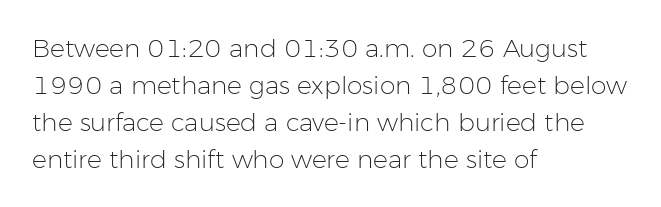
Q: Is the text bold? A: No.
Q: Is the text italic (slanted)? A: No, it is upright.
Q: Is the text underlined? A: No.
Q: How is the paragraph aligned? A: Left-aligned.
Q: Is the spacing between letters normal or unusually wide? A: Normal.
Q: Is the spacing between lines tight, normal or loose? A: Normal.
